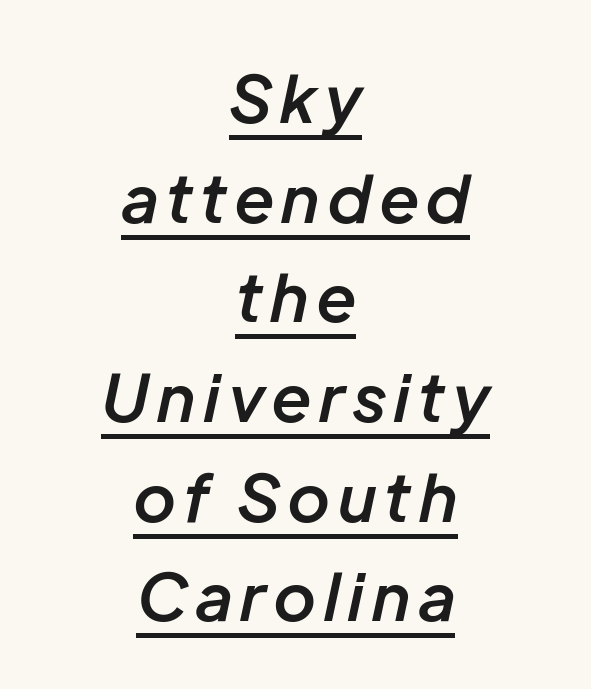
The image shows 66 px semibold type, italic (leaning right); set centered, normal line spacing (1.51x), underlined; low stroke contrast and a medium x-height.
